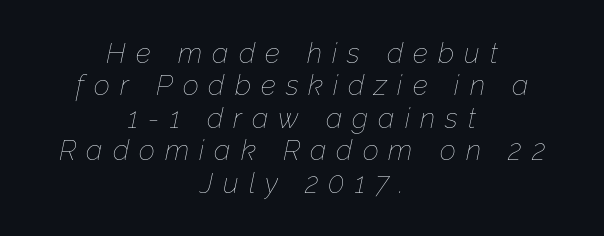
{"italic": "yes", "lean": "right", "slant_degrees": 12, "bold": "no", "weight": "thin", "width": "normal", "stroke_contrast": "low", "x_height": "medium", "monospaced": "no", "underline": "no", "align": "center", "line_spacing_ratio": 1.16, "letter_spacing": "wide", "letter_spacing_em": 0.36, "glyph_px": 28}
